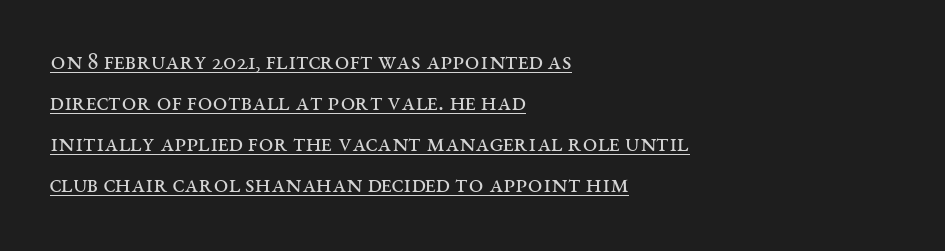
Q: Is the text bold? A: No.
Q: Is the text italic (slanted)? A: No, it is upright.
Q: Is the text underlined? A: Yes.
Q: How is the paragraph aligned? A: Left-aligned.
Q: Is the spacing between letters normal or unusually wide? A: Normal.
Q: Is the spacing between lines tight, normal or loose? A: Normal.
